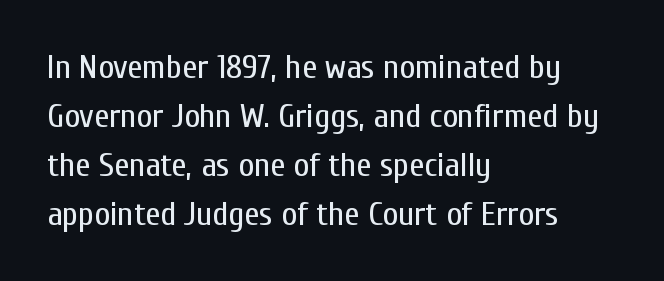
{"serif": "no", "italic": "no", "bold": "no", "weight": "regular", "width": "condensed", "stroke_contrast": "low", "x_height": "medium", "monospaced": "no", "underline": "no", "align": "left", "line_spacing": "normal", "line_spacing_ratio": 1.44, "letter_spacing": "normal", "letter_spacing_em": 0.0, "glyph_px": 34}
